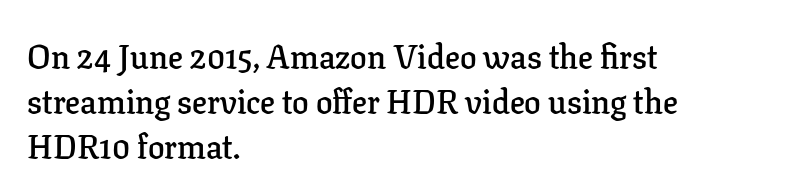
Summary of vertical rhythm: regular, with standard interline spacing. Horizontally, the lines are justified to the leading edge only. Is this a fixed-width face? No — the glyphs have proportional, varying widths. Each letter's strokes conclude with small projecting serifs. A somewhat darkened texture: the type is semibold rather than bold. When letters stand straight like this, we call the style roman or upright.
